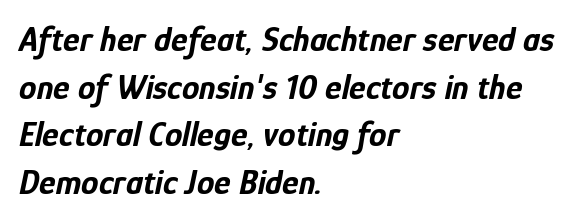
The block of text has a typical density, with ordinary space between rows. The lines in this sample share a left origin and differ only in where they stop. This sample has the flowing, uneven cadence of proportional lettering. Beneath every word, the page is bare. The type is set solid horizontally, with unmodified tracking.
